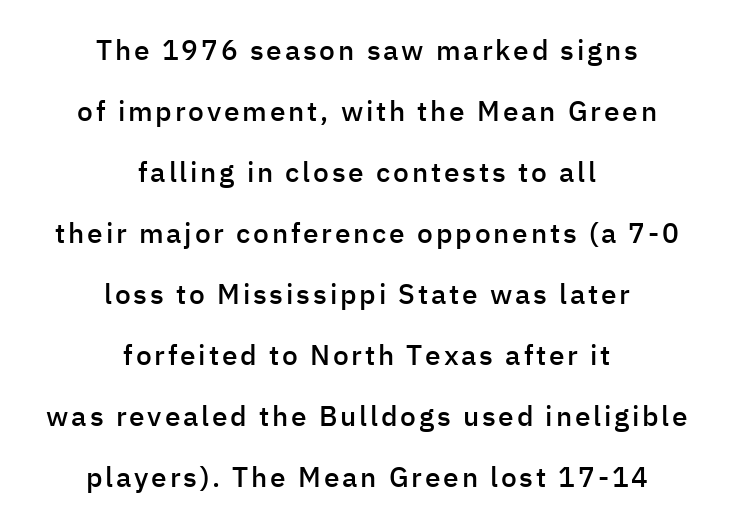
The image shows 28 px semibold sans-serif type, upright; set centered, loose line spacing (2.18x), not underlined; low stroke contrast and a medium x-height.
